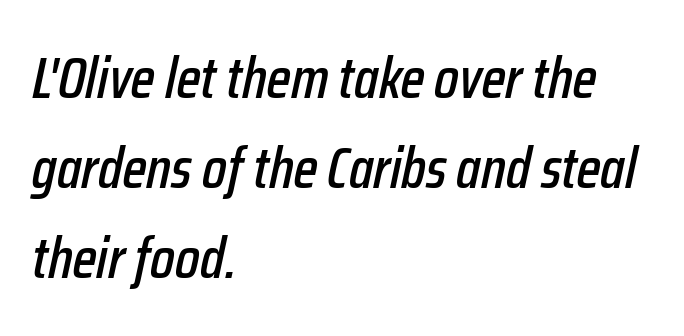
{"italic": "yes", "lean": "right", "slant_degrees": 12, "width": "condensed", "stroke_contrast": "low", "x_height": "medium", "monospaced": "no", "underline": "no", "align": "left", "line_spacing": "normal", "line_spacing_ratio": 1.55, "letter_spacing": "normal", "letter_spacing_em": 0.0, "glyph_px": 58}
